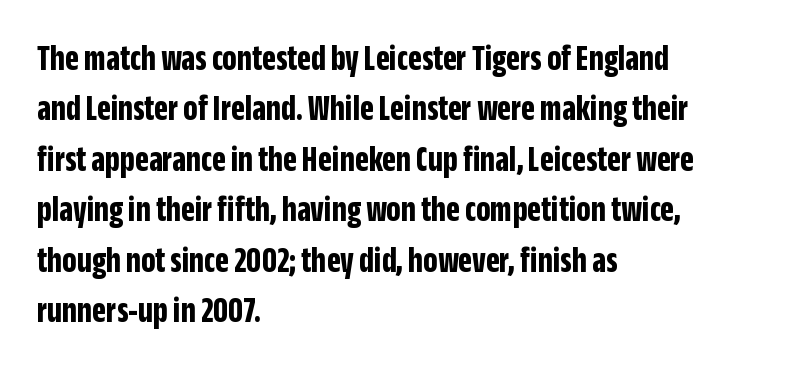
{"serif": "no", "italic": "no", "bold": "yes", "weight": "bold", "width": "condensed", "stroke_contrast": "low", "x_height": "large", "monospaced": "no", "underline": "no", "align": "left", "line_spacing": "normal", "line_spacing_ratio": 1.4, "letter_spacing": "normal", "letter_spacing_em": 0.0, "glyph_px": 36}
